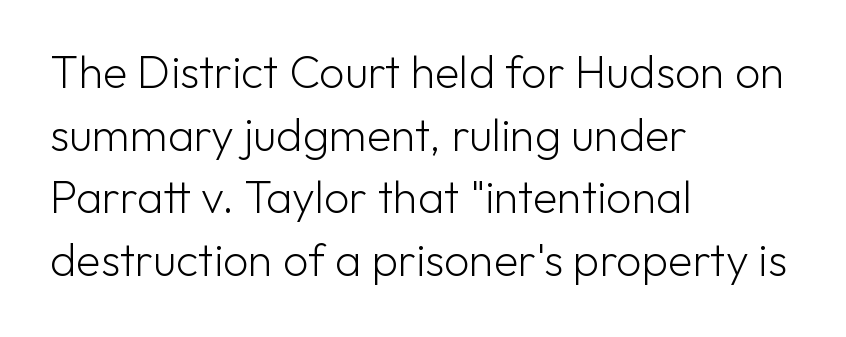
Q: Is the text bold? A: No.
Q: Is the text italic (slanted)? A: No, it is upright.
Q: Is the typeface a serif or a sans-serif typeface? A: Sans-serif.
Q: Is the text underlined? A: No.
Q: How is the paragraph aligned? A: Left-aligned.
Q: Is the spacing between letters normal or unusually wide? A: Normal.
Q: Is the spacing between lines tight, normal or loose? A: Normal.
Q: Width (condensed, normal, or wide)? A: Normal.
Q: Stroke contrast? A: Low.
Q: x-height? A: Medium.
Q: Monospaced? A: No.
